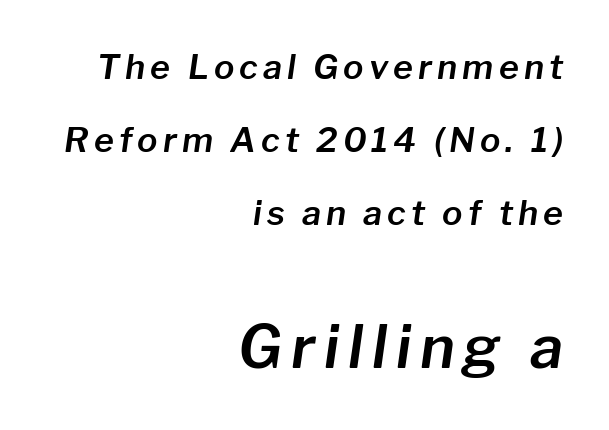
Q: Is the text italic (slanted)? A: Yes, it leans right by about 8 degrees.
Q: Is the text underlined? A: No.
Q: How is the paragraph aligned? A: Right-aligned.
Q: Is the spacing between lines tight, normal or loose? A: Loose.
Q: Which block of text is set in a larger size, the first (top) or the second (bottom)? A: The second (bottom) one.
Q: Width (condensed, normal, or wide)? A: Normal.
Q: Stroke contrast? A: Low.
Q: x-height? A: Medium.
Q: Monospaced? A: No.
